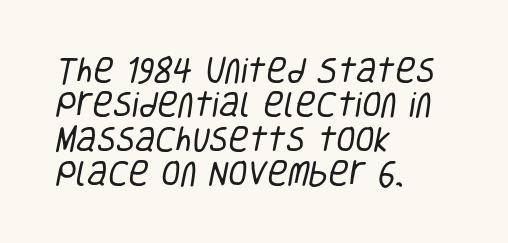
{"serif": "no", "bold": "no", "weight": "regular", "width": "condensed", "stroke_contrast": "low", "x_height": "large", "monospaced": "no", "underline": "no", "align": "left", "line_spacing_ratio": 1.23, "letter_spacing": "normal", "letter_spacing_em": 0.0, "glyph_px": 28}
